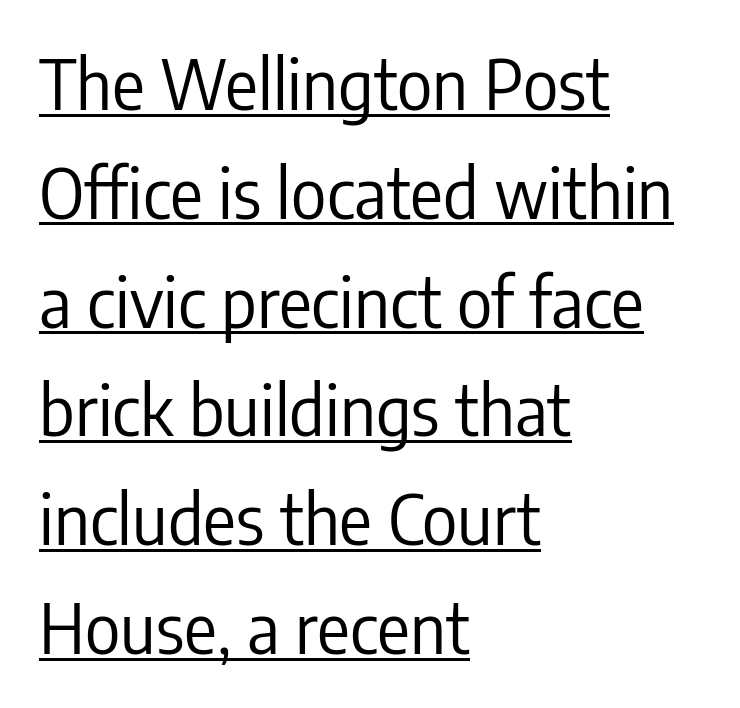
The image shows 68 px regular-weight, condensed sans-serif type, upright; set left-aligned, normal line spacing (1.6x), normal letter spacing, underlined; low stroke contrast and a medium x-height.
